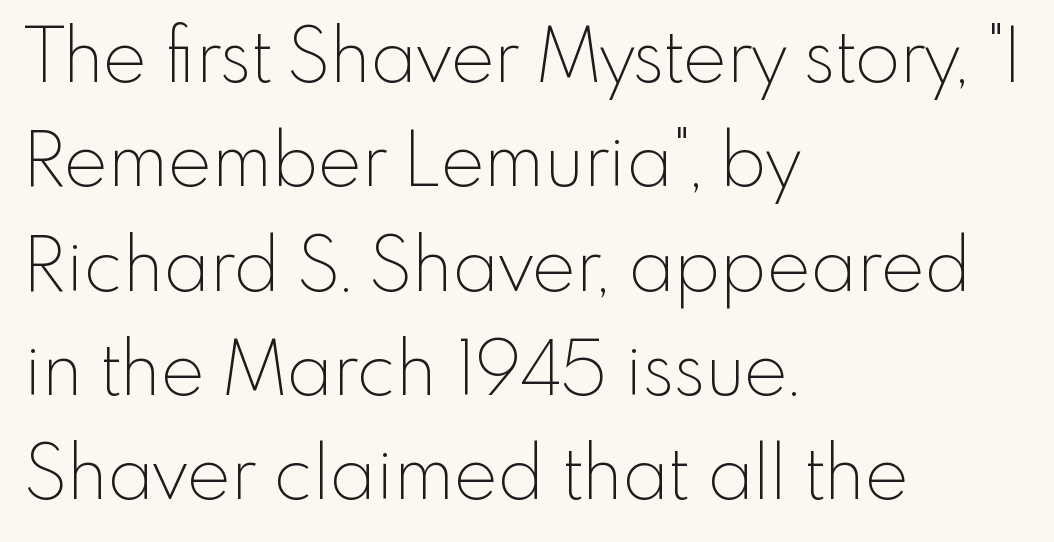
Q: Is the text bold? A: No.
Q: Is the text italic (slanted)? A: No, it is upright.
Q: Is the typeface a serif or a sans-serif typeface? A: Sans-serif.
Q: Is the text underlined? A: No.
Q: How is the paragraph aligned? A: Left-aligned.
Q: Is the spacing between letters normal or unusually wide? A: Normal.
Q: Is the spacing between lines tight, normal or loose? A: Normal.
Q: Width (condensed, normal, or wide)? A: Normal.
Q: x-height? A: Small.
Q: Monospaced? A: No.
